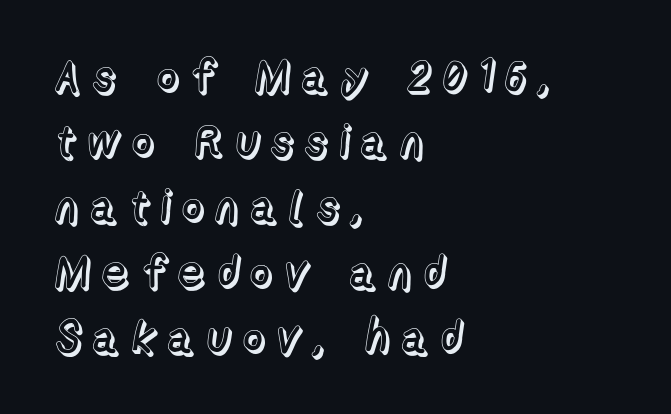
Tracking value appears strongly positive — letters spread wide. The rendering anchors every line to the left-hand side. The specimen omits any rule beneath the text block's lines. The letters advance in unequal steps, a hallmark of proportional type.
